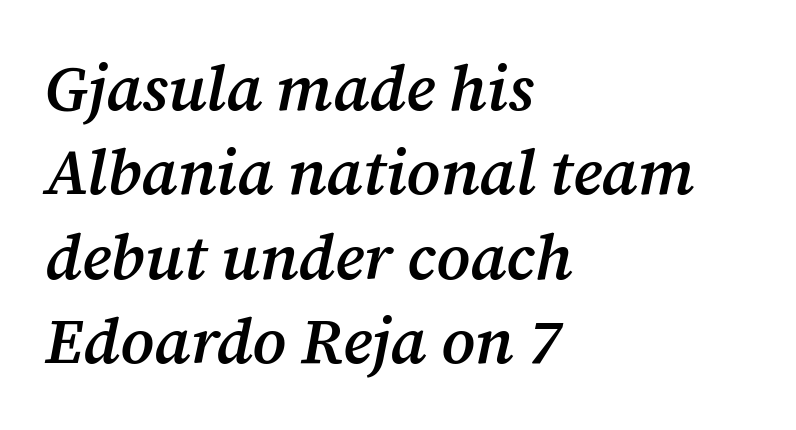
The image shows 64 px semibold serif type, italic (leaning right); set left-aligned, normal line spacing (1.32x), normal letter spacing, not underlined; medium stroke contrast and a medium x-height.
